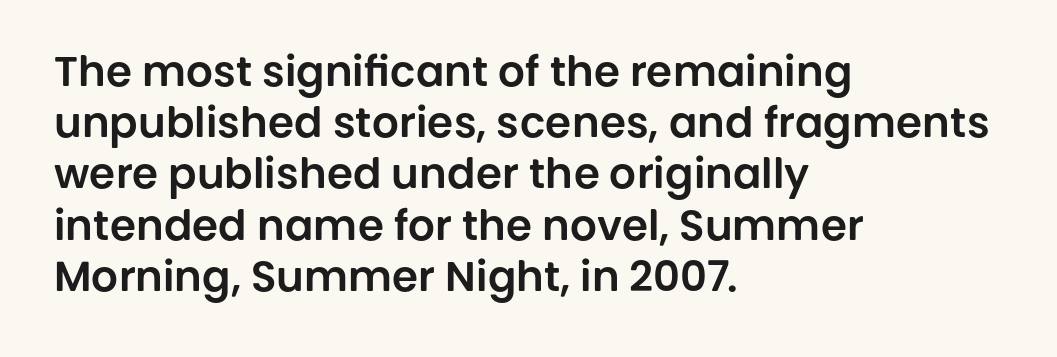
{"serif": "no", "italic": "no", "width": "normal", "stroke_contrast": "low", "x_height": "large", "monospaced": "no", "underline": "no", "align": "left", "line_spacing_ratio": 1.22, "letter_spacing": "normal", "letter_spacing_em": 0.0, "glyph_px": 42}
